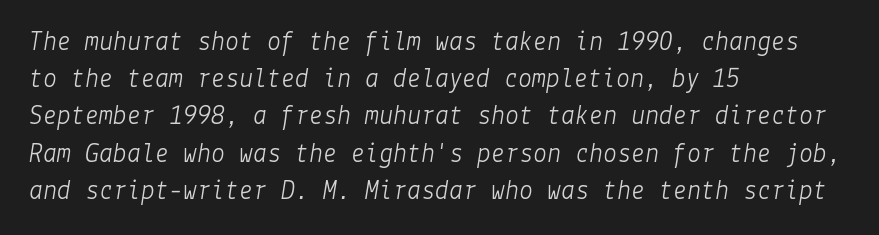
Q: Is the text bold? A: No.
Q: Is the text italic (slanted)? A: Yes, it leans right by about 9 degrees.
Q: Is the text underlined? A: No.
Q: How is the paragraph aligned? A: Left-aligned.
Q: Is the spacing between letters normal or unusually wide? A: Normal.
Q: Is the spacing between lines tight, normal or loose? A: Normal.
Q: Width (condensed, normal, or wide)? A: Normal.
Q: Stroke contrast? A: Low.
Q: x-height? A: Medium.
